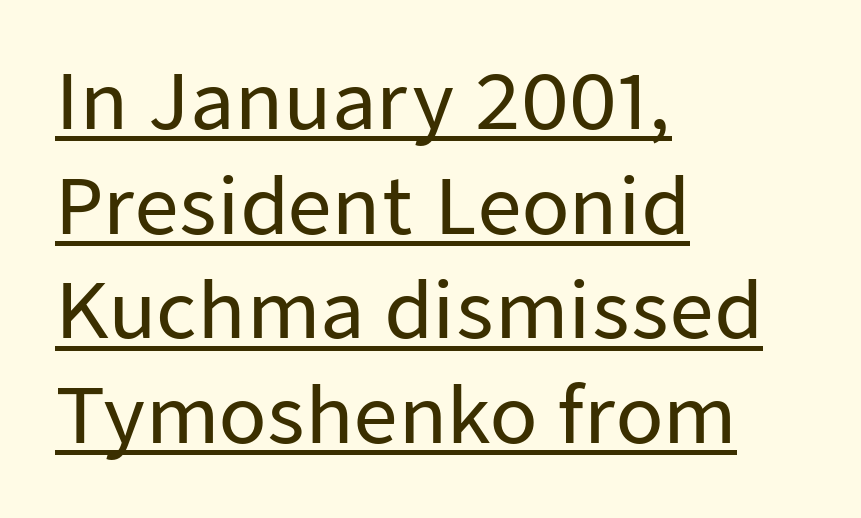
Q: Is the text italic (slanted)? A: No, it is upright.
Q: Is the typeface a serif or a sans-serif typeface? A: Sans-serif.
Q: Is the text underlined? A: Yes.
Q: How is the paragraph aligned? A: Left-aligned.
Q: Is the spacing between letters normal or unusually wide? A: Normal.
Q: Is the spacing between lines tight, normal or loose? A: Normal.
Q: Width (condensed, normal, or wide)? A: Normal.
Q: Stroke contrast? A: Low.
Q: x-height? A: Medium.
Q: Monospaced? A: No.
